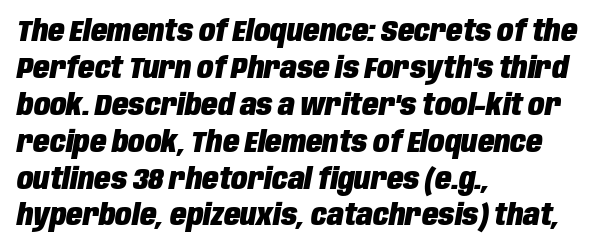
Q: Is the text bold? A: Yes.
Q: Is the text italic (slanted)? A: Yes, it leans right by about 10 degrees.
Q: Is the text underlined? A: No.
Q: How is the paragraph aligned? A: Left-aligned.
Q: Is the spacing between letters normal or unusually wide? A: Normal.
Q: Width (condensed, normal, or wide)? A: Condensed.
Q: Stroke contrast? A: Low.
Q: x-height? A: Large.
Q: Monospaced? A: No.
